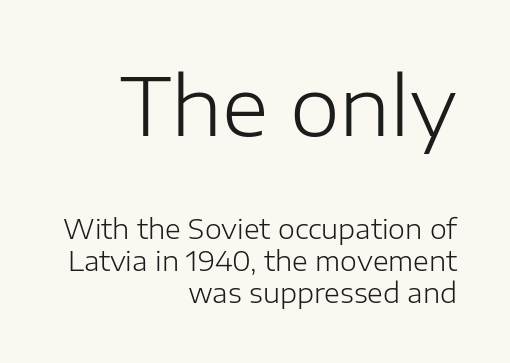
Q: Is the text bold? A: No.
Q: Is the text italic (slanted)? A: No, it is upright.
Q: Is the typeface a serif or a sans-serif typeface? A: Sans-serif.
Q: Is the text underlined? A: No.
Q: How is the paragraph aligned? A: Right-aligned.
Q: Is the spacing between letters normal or unusually wide? A: Normal.
Q: Which block of text is set in a larger size, the first (top) or the second (bottom)? A: The first (top) one.
Q: Width (condensed, normal, or wide)? A: Normal.
Q: Stroke contrast? A: Low.
Q: x-height? A: Medium.
Q: Monospaced? A: No.
